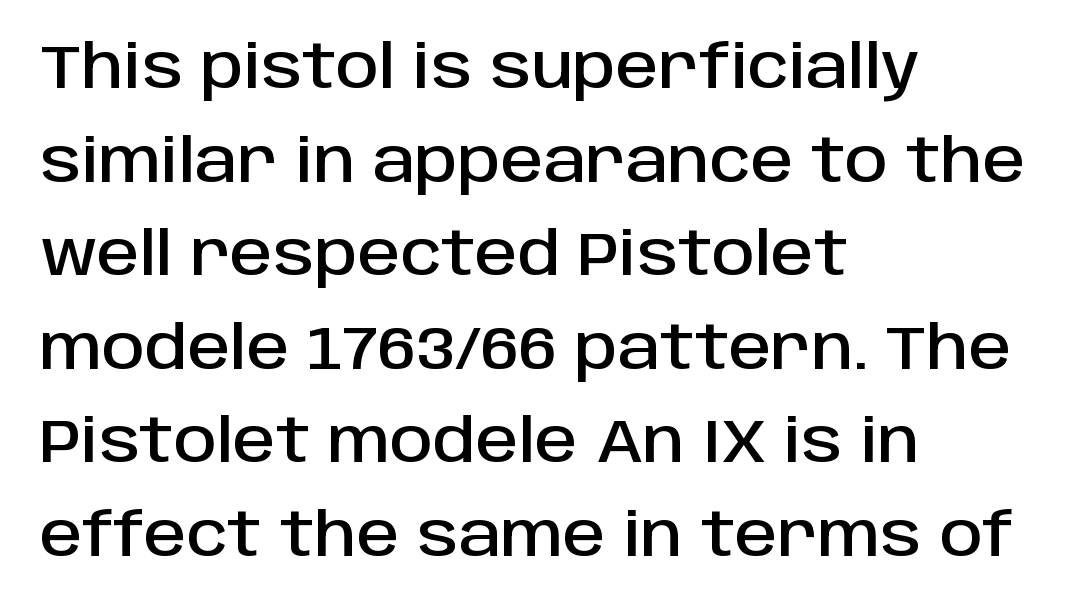
{"serif": "no", "italic": "no", "width": "normal", "stroke_contrast": "low", "x_height": "large", "monospaced": "no", "underline": "no", "align": "left", "line_spacing": "normal", "line_spacing_ratio": 1.56, "letter_spacing": "normal", "letter_spacing_em": 0.0, "glyph_px": 60}
